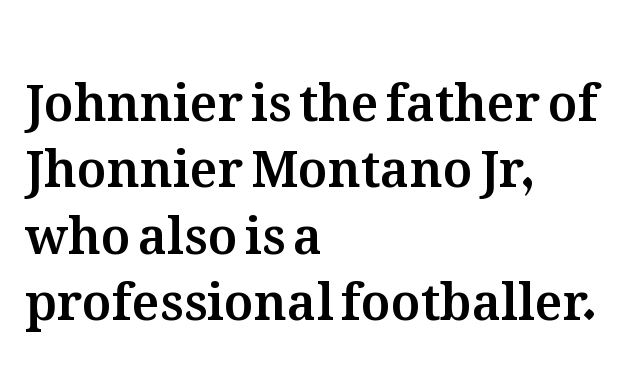
The passage shown is typed in a proportional face where columns would drift. There is no visible air inserted between adjacent glyphs. The setting favours the left margin, as ordinary paragraphs usually do. In terms of posture, this sample is upright. Rule under the text: the space is simply empty. The vertical gap from one line to the next is medium.
